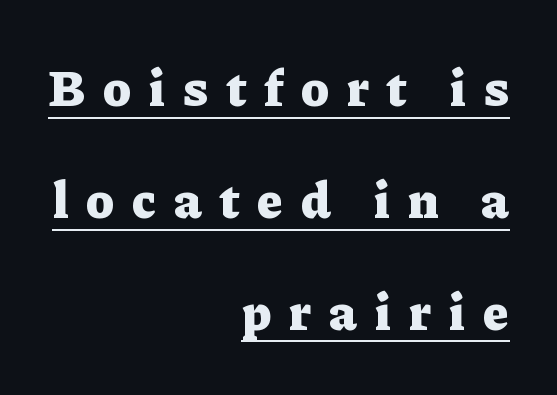
{"serif": "yes", "italic": "no", "bold": "yes", "weight": "heavy", "width": "normal", "stroke_contrast": "low", "x_height": "medium", "monospaced": "no", "underline": "yes", "align": "right", "line_spacing": "loose", "line_spacing_ratio": 2.15, "letter_spacing": "wide", "letter_spacing_em": 0.35, "glyph_px": 52}
